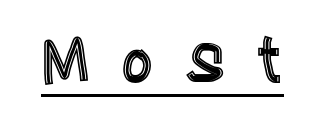
{"italic": "no", "width": "condensed", "x_height": "large", "monospaced": "no", "underline": "yes", "letter_spacing": "wide", "letter_spacing_em": 0.45, "glyph_px": 64}
